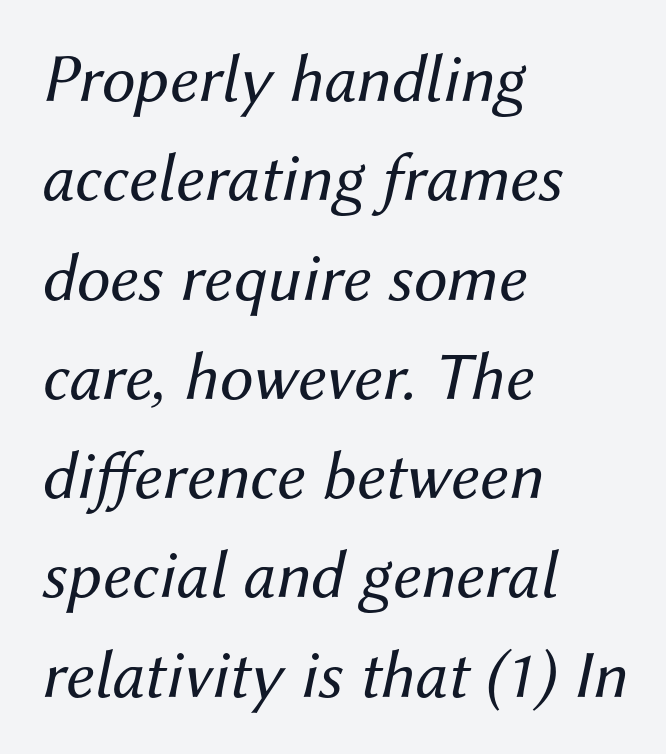
The line texture is even and compact thanks to regular tracking. Weight: regular or lighter. Left-aligned paragraph, ragged on the right. Just letters on the line, the space beneath them empty.
